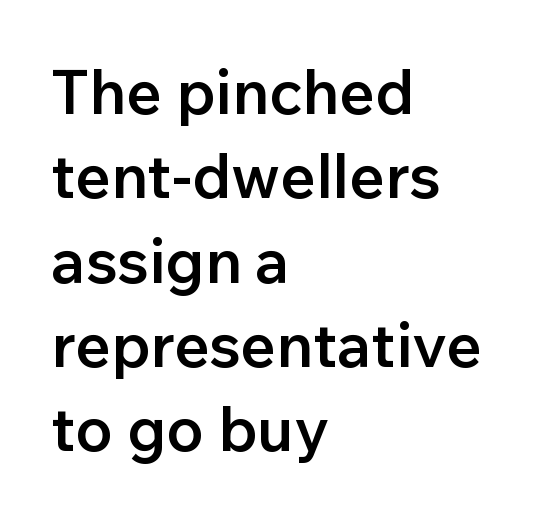
The image shows 62 px semibold sans-serif type, upright; set left-aligned, normal line spacing (1.36x), normal letter spacing, not underlined; low stroke contrast and a medium x-height.
